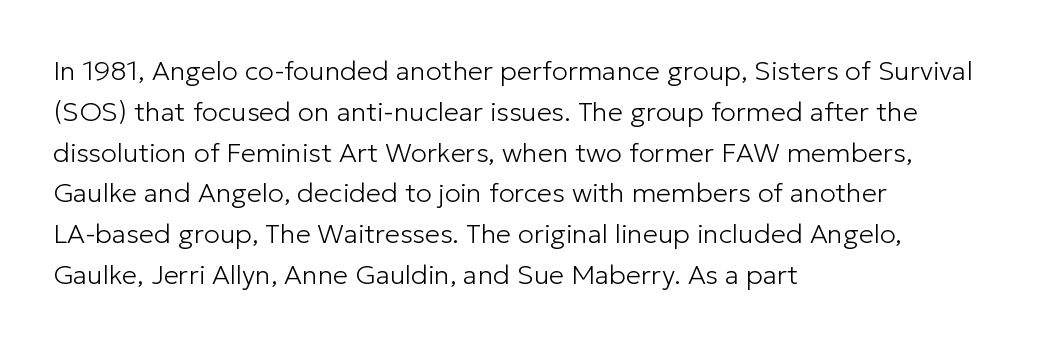
The image shows 27 px text type, upright; set left-aligned, normal line spacing (1.51x), normal letter spacing, not underlined.
